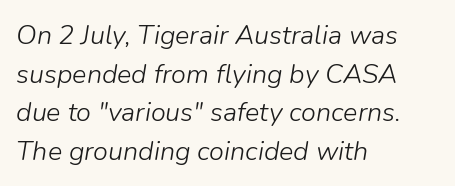
The passage shown is not underscored anywhere. The letterforms sit shoulder to shoulder at normal distance. The specimen reads as italic at a glance. The rows are spaced the way most documents space them.
